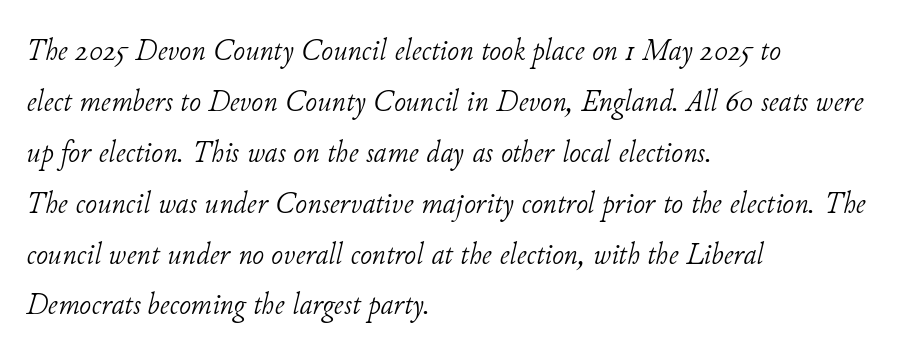
The image shows 32 px light serif type, italic (leaning right); set left-aligned, normal line spacing (1.59x), normal letter spacing, not underlined; low stroke contrast and a small x-height.
